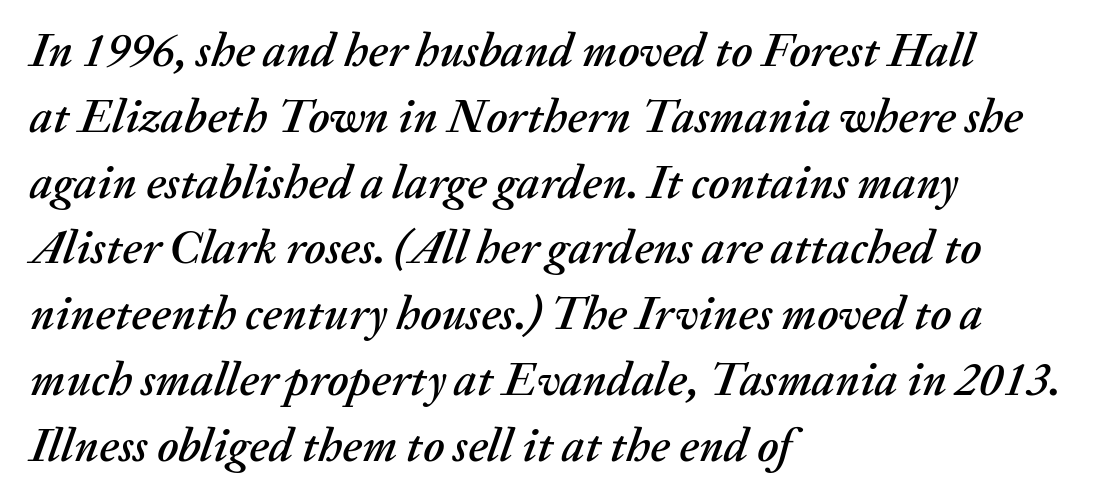
{"italic": "yes", "lean": "right", "slant_degrees": 20, "width": "normal", "stroke_contrast": "medium", "x_height": "medium", "monospaced": "no", "underline": "no", "align": "left", "line_spacing": "normal", "line_spacing_ratio": 1.4, "letter_spacing": "normal", "letter_spacing_em": 0.0, "glyph_px": 47}
